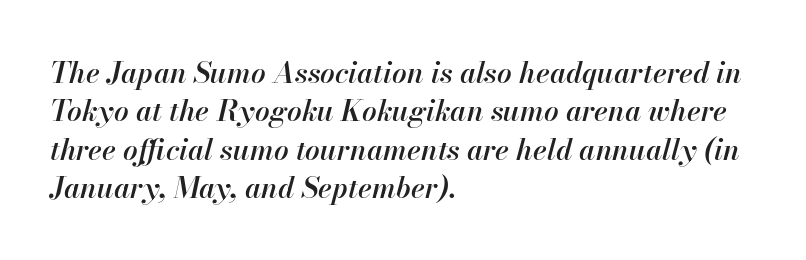
{"italic": "yes", "lean": "right", "slant_degrees": 13, "bold": "semi", "weight": "semibold", "width": "normal", "stroke_contrast": "high", "x_height": "small", "monospaced": "no", "underline": "no", "align": "left", "line_spacing": "normal", "line_spacing_ratio": 1.32, "letter_spacing": "normal", "letter_spacing_em": 0.0, "glyph_px": 29}
